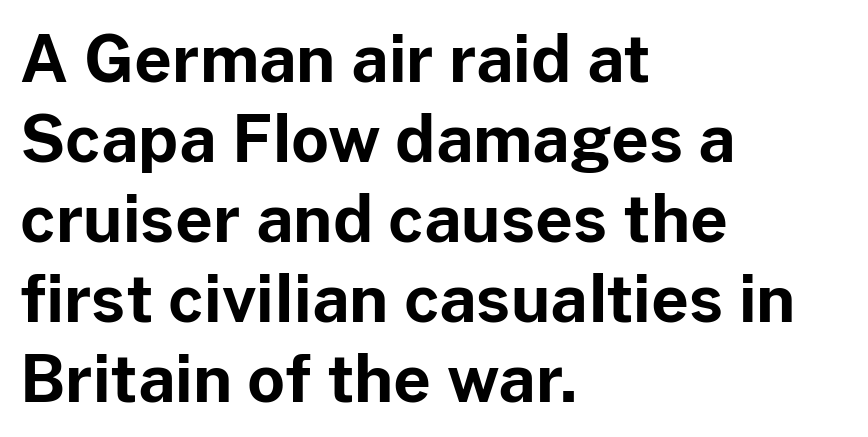
Q: Is the text bold? A: Yes.
Q: Is the text italic (slanted)? A: No, it is upright.
Q: Is the typeface a serif or a sans-serif typeface? A: Sans-serif.
Q: Is the text underlined? A: No.
Q: How is the paragraph aligned? A: Left-aligned.
Q: Is the spacing between letters normal or unusually wide? A: Normal.
Q: Width (condensed, normal, or wide)? A: Normal.
Q: Stroke contrast? A: Low.
Q: x-height? A: Medium.
Q: Monospaced? A: No.
